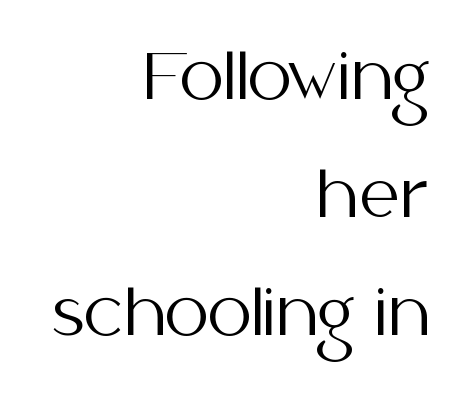
{"serif": "no", "italic": "no", "bold": "no", "weight": "regular", "width": "normal", "stroke_contrast": "medium", "x_height": "medium", "monospaced": "no", "underline": "no", "align": "right", "line_spacing_ratio": 1.87, "letter_spacing": "normal", "letter_spacing_em": 0.0, "glyph_px": 63}
